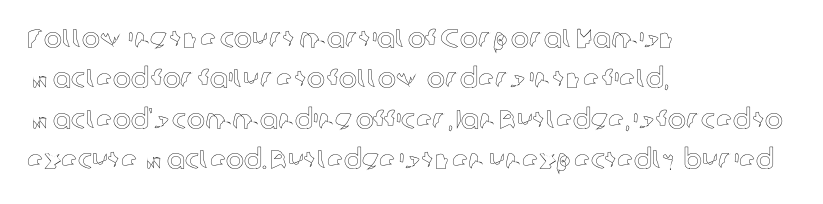
The image shows 27 px text type, upright; set left-aligned, normal line spacing (1.5x), normal letter spacing, not underlined.
